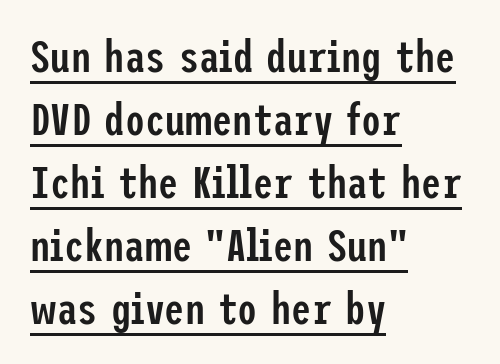
The image shows 45 px semibold, condensed sans-serif type, upright; set left-aligned, normal line spacing (1.4x), normal letter spacing, underlined; low stroke contrast and a medium x-height.
